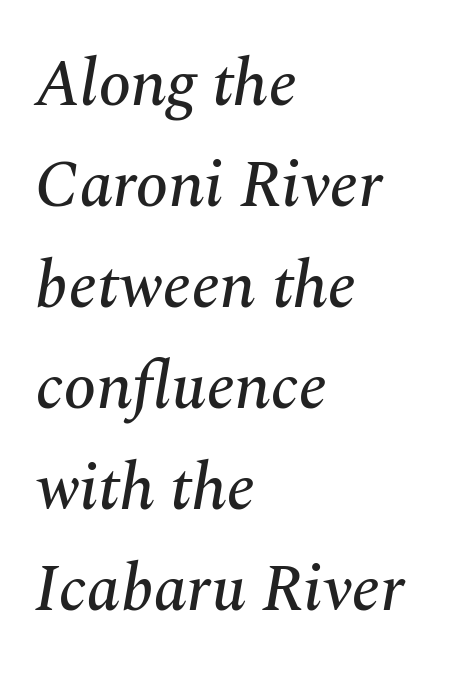
{"serif": "yes", "italic": "yes", "lean": "right", "slant_degrees": 10, "width": "normal", "stroke_contrast": "medium", "x_height": "medium", "monospaced": "no", "underline": "no", "align": "left", "line_spacing": "normal", "line_spacing_ratio": 1.53, "letter_spacing": "normal", "letter_spacing_em": 0.0, "glyph_px": 66}
